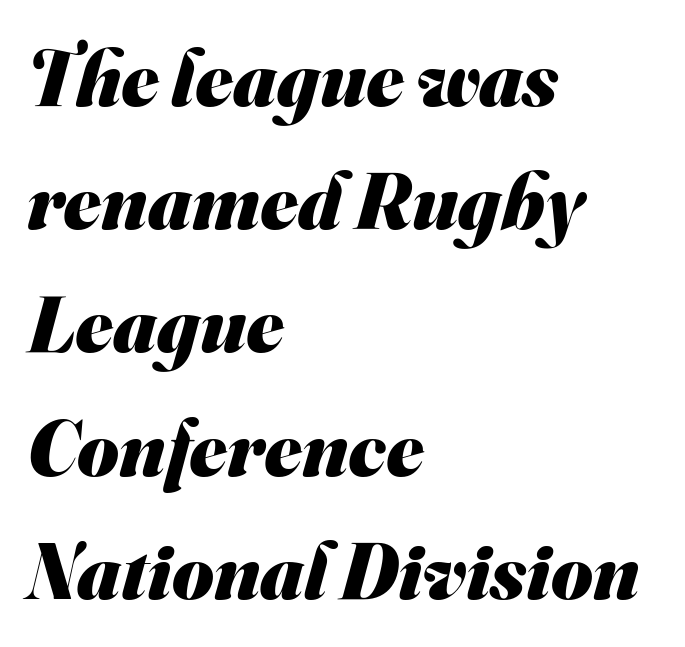
Its strokes are broad and dark, the hallmark of bold type. Tracking value appears to be zero — textbook default spacing. The rendering anchors every line to the left-hand side. Think of a printed novel: that variable character pitch is what you see here. The designer went with a sans here, leaving each stem footless. One glance says typical: line gaps are just what's usual.
